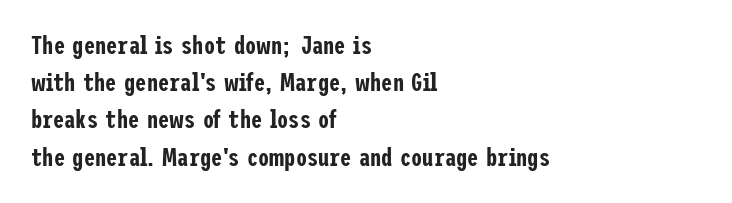
Designer's note — italics off, roman on. Compared with typical paragraphs, the rows here are spaced about the same. No word sits above an underline. Left-aligned paragraph, ragged on the right. This sample uses plain, unmodified letter spacing.
